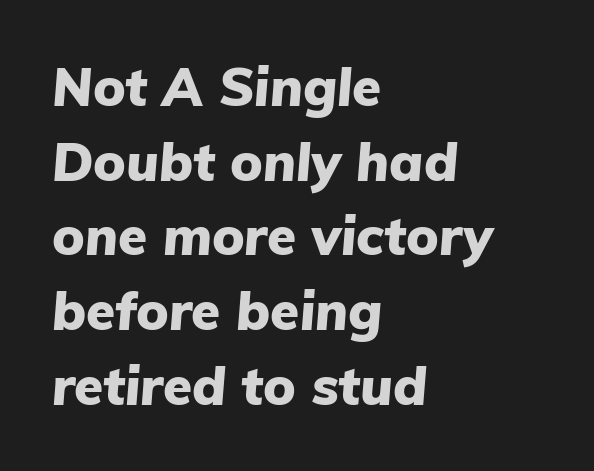
Line beginnings align vertically; line endings do not. Chunky letters — that's bold for sure. A normal amount of white space separates one row of letters from the next. Does extra space separate the letters? No, they use regular spacing. Quick note: italic. Type without underlining.
